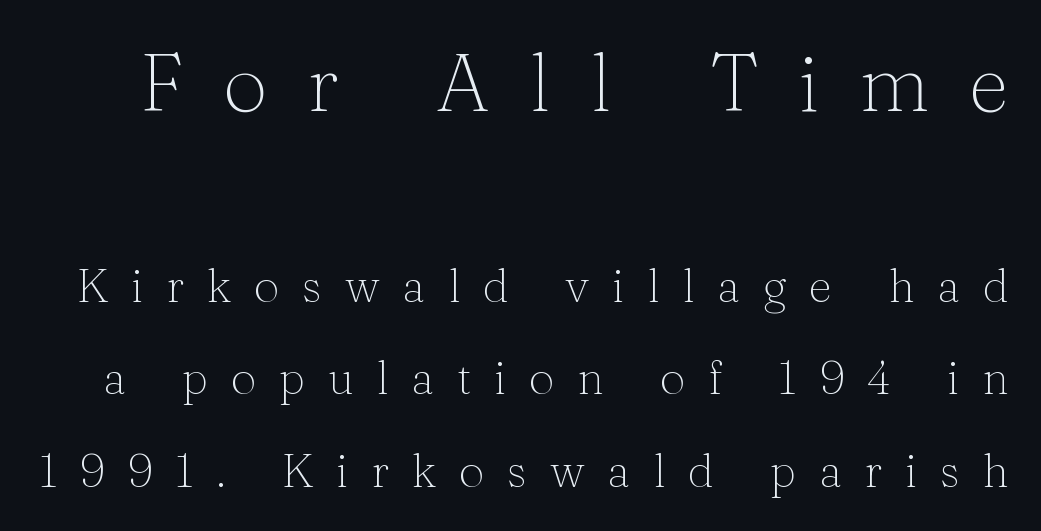
A bare baseline throughout the passage. Baseline-to-baseline distance is far greater than the letter height. A typesetter would call this heavily tracked-out type. Old-style or modern, the face here clearly has serifs. Note the varied advance widths — an 'i' is clearly narrower than an 'm'. Every stem runs plumb, perpendicular to the baseline.
